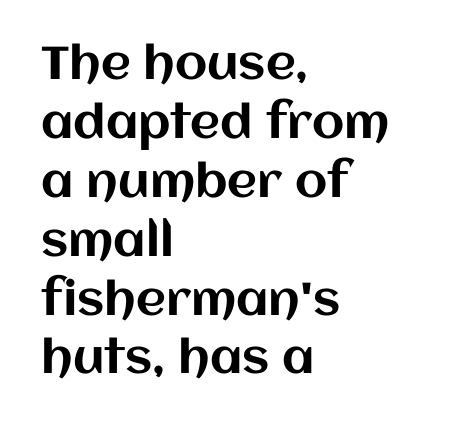
Q: Is the text italic (slanted)? A: No, it is upright.
Q: Is the text underlined? A: No.
Q: How is the paragraph aligned? A: Left-aligned.
Q: Is the spacing between letters normal or unusually wide? A: Normal.
Q: Is the spacing between lines tight, normal or loose? A: Normal.
Q: Width (condensed, normal, or wide)? A: Normal.
Q: Stroke contrast? A: Medium.
Q: x-height? A: Large.
Q: Monospaced? A: No.
